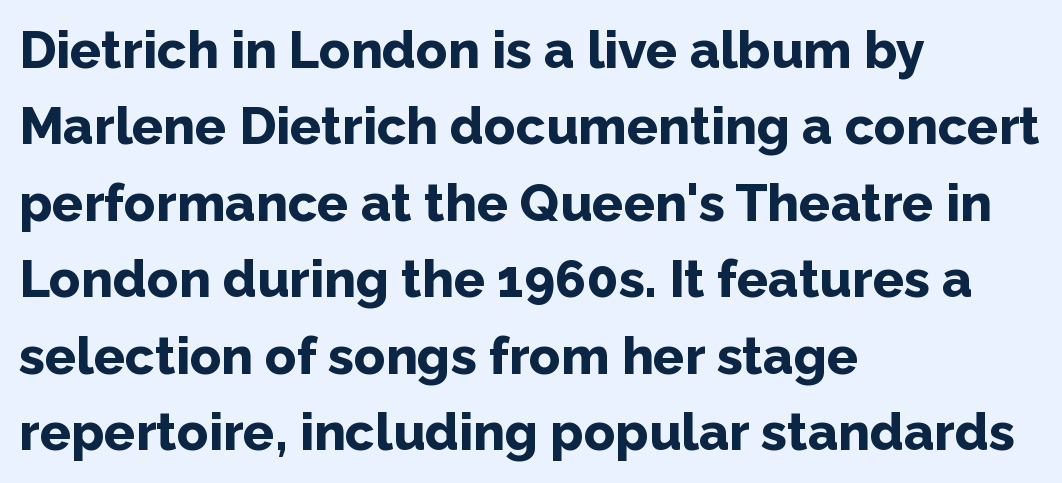
The image shows 52 px bold sans-serif type, upright; set left-aligned, normal line spacing (1.47x), normal letter spacing, not underlined; low stroke contrast and a medium x-height.
